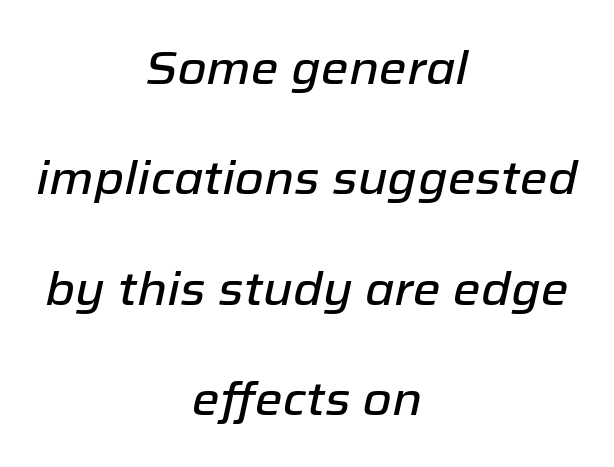
{"italic": "yes", "lean": "right", "slant_degrees": 12, "width": "normal", "stroke_contrast": "low", "x_height": "medium", "monospaced": "no", "underline": "no", "align": "center", "line_spacing": "loose", "line_spacing_ratio": 2.35, "letter_spacing": "normal", "letter_spacing_em": 0.0, "glyph_px": 47}
